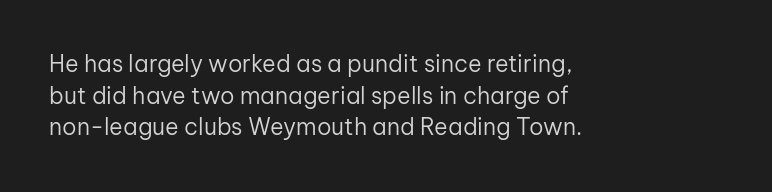
A roman cut, with each character standing at attention. Line spacing here is normal. The text block is weighted toward the left margin, trailing off unevenly rightward. Lines of text with bare space underneath. Nothing unusual about the tracking: characters are spaced as the font intends. A quiet, ordinary-to-light weight characterises the typeface.
